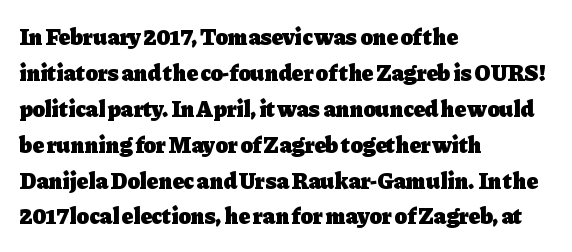
The image shows 23 px bold type, upright; set left-aligned, normal line spacing (1.56x), normal letter spacing, not underlined.
